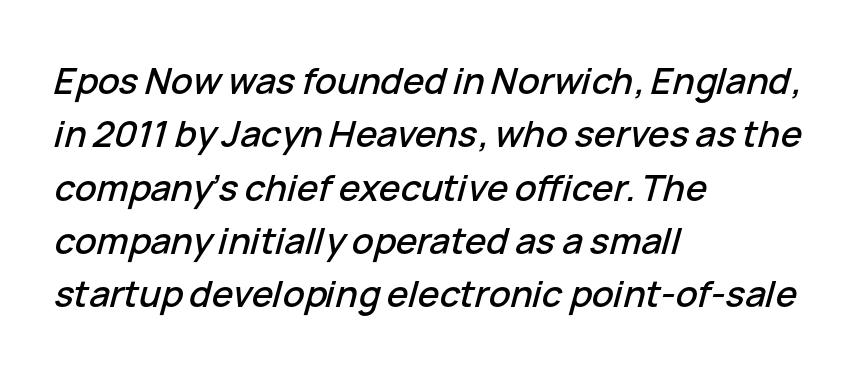
Q: Is the text italic (slanted)? A: Yes, it leans right by about 15 degrees.
Q: Is the text underlined? A: No.
Q: How is the paragraph aligned? A: Left-aligned.
Q: Is the spacing between letters normal or unusually wide? A: Normal.
Q: Is the spacing between lines tight, normal or loose? A: Normal.
Q: Width (condensed, normal, or wide)? A: Normal.
Q: Stroke contrast? A: Low.
Q: x-height? A: Medium.
Q: Monospaced? A: No.
